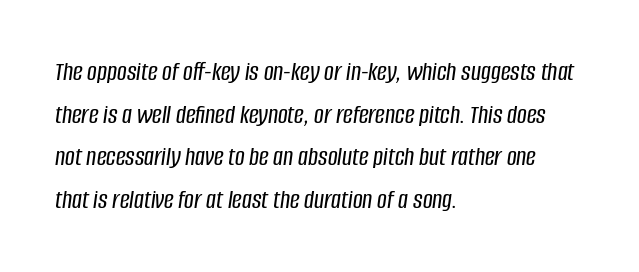
The image shows 27 px text type, italic (leaning right); set left-aligned, normal line spacing (1.58x), normal letter spacing, not underlined.
